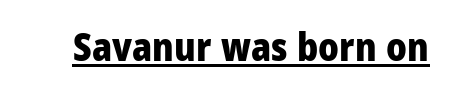
{"serif": "no", "italic": "no", "bold": "yes", "weight": "heavy", "width": "normal", "stroke_contrast": "low", "x_height": "medium", "monospaced": "no", "underline": "yes", "letter_spacing": "normal", "letter_spacing_em": 0.0, "glyph_px": 38}
